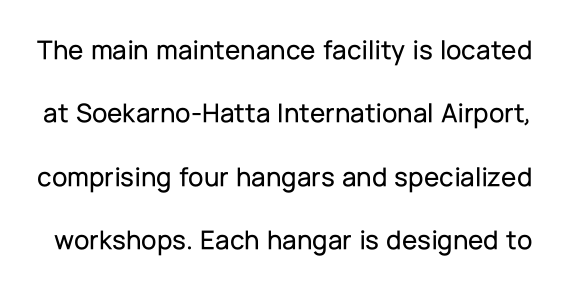
The lines are spread far apart with generous leading. Descenders are the only things crossing below the line. Spacing between characters is what you'd get straight out of the box. This sample uses an upright cut, with every glyph sitting square on the baseline.
